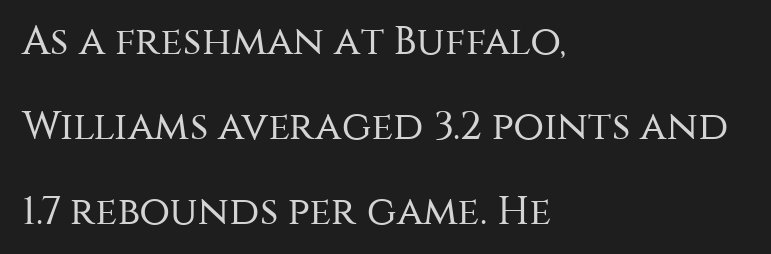
Q: Is the text bold? A: No.
Q: Is the text italic (slanted)? A: No, it is upright.
Q: Is the typeface a serif or a sans-serif typeface? A: Sans-serif.
Q: Is the text underlined? A: No.
Q: How is the paragraph aligned? A: Left-aligned.
Q: Is the spacing between letters normal or unusually wide? A: Normal.
Q: Is the spacing between lines tight, normal or loose? A: Loose.
Q: Width (condensed, normal, or wide)? A: Normal.
Q: Stroke contrast? A: Medium.
Q: x-height? A: Large.
Q: Monospaced? A: No.
